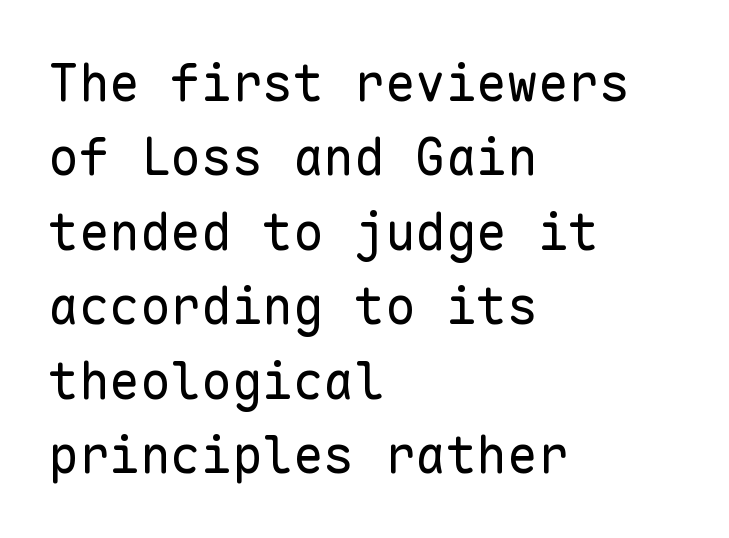
{"serif": "no", "italic": "no", "bold": "no", "weight": "regular", "width": "normal", "stroke_contrast": "low", "x_height": "medium", "monospaced": "yes", "underline": "no", "align": "left", "line_spacing": "normal", "line_spacing_ratio": 1.46, "letter_spacing": "normal", "letter_spacing_em": 0.0, "glyph_px": 51}
